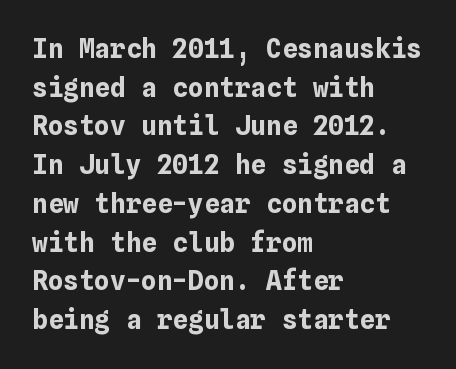
{"italic": "no", "bold": "yes", "underline": "no", "align": "left", "line_spacing": "normal", "line_spacing_ratio": 1.49, "letter_spacing": "normal", "letter_spacing_em": 0.0, "glyph_px": 26}
